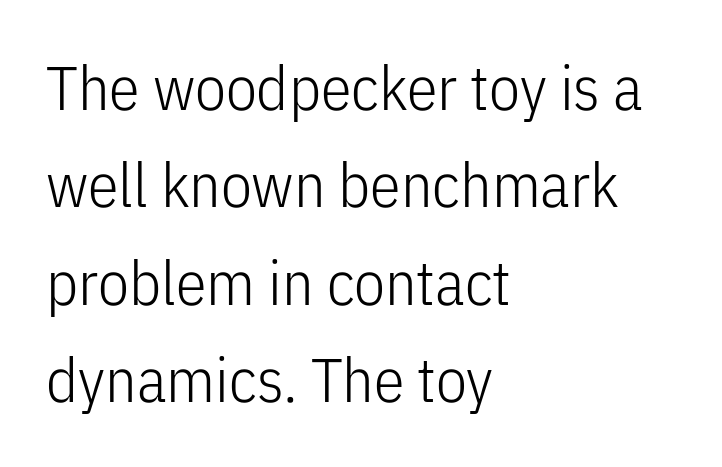
The image shows 62 px light, condensed sans-serif type, upright; set left-aligned, normal line spacing (1.57x), normal letter spacing, not underlined; low stroke contrast and a medium x-height.
